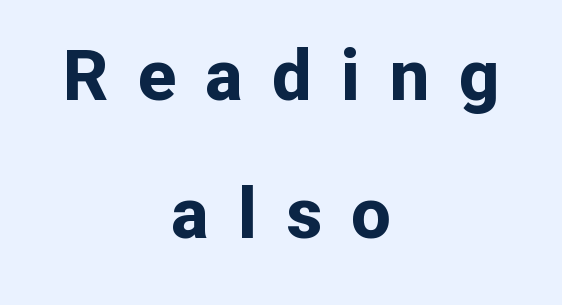
Q: Is the text bold? A: Yes.
Q: Is the text italic (slanted)? A: No, it is upright.
Q: Is the typeface a serif or a sans-serif typeface? A: Sans-serif.
Q: Is the text underlined? A: No.
Q: How is the paragraph aligned? A: Centered.
Q: Is the spacing between letters normal or unusually wide? A: Unusually wide.
Q: Is the spacing between lines tight, normal or loose? A: Loose.
Q: Width (condensed, normal, or wide)? A: Normal.
Q: Stroke contrast? A: Low.
Q: x-height? A: Medium.
Q: Monospaced? A: No.
